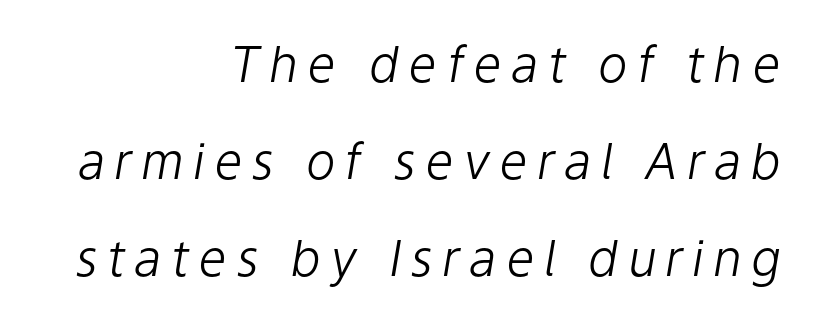
The image shows 50 px light type, italic (leaning right); set right-aligned, loose line spacing (1.94x), not underlined; low stroke contrast and a medium x-height.
